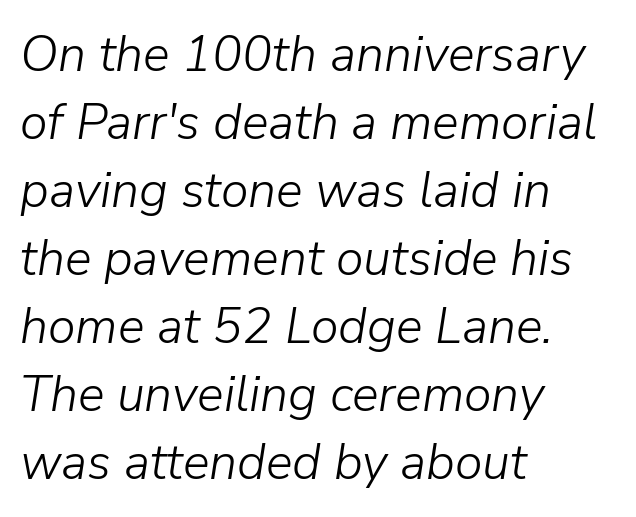
{"italic": "yes", "lean": "right", "slant_degrees": 9, "bold": "no", "weight": "light", "width": "normal", "stroke_contrast": "low", "x_height": "medium", "monospaced": "no", "underline": "no", "align": "left", "line_spacing": "normal", "line_spacing_ratio": 1.36, "letter_spacing": "normal", "letter_spacing_em": 0.0, "glyph_px": 50}
